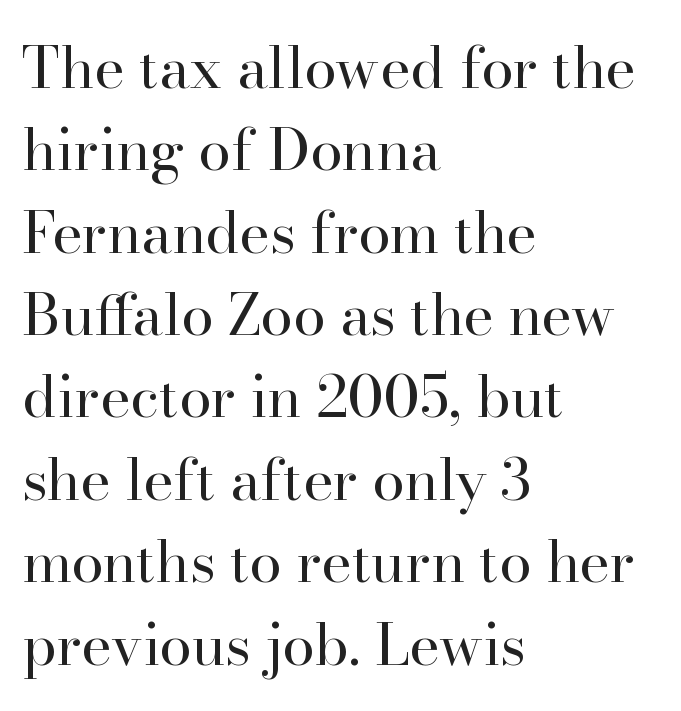
Q: Is the text bold? A: No.
Q: Is the text italic (slanted)? A: No, it is upright.
Q: Is the typeface a serif or a sans-serif typeface? A: Serif.
Q: Is the text underlined? A: No.
Q: How is the paragraph aligned? A: Left-aligned.
Q: Is the spacing between letters normal or unusually wide? A: Normal.
Q: Is the spacing between lines tight, normal or loose? A: Normal.
Q: Width (condensed, normal, or wide)? A: Normal.
Q: Stroke contrast? A: High.
Q: x-height? A: Small.
Q: Monospaced? A: No.
